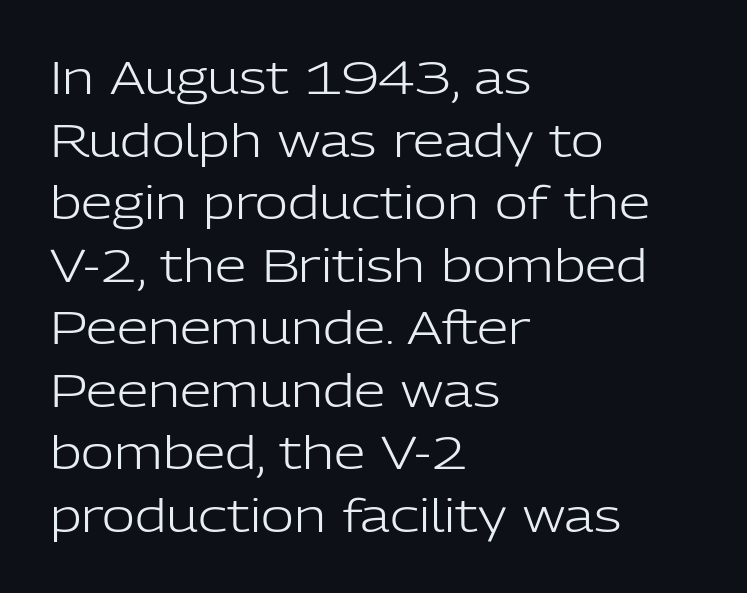
Is the type heavy? It reads as light-to-regular instead. A typesetter would call this zero additional tracking. All the whitespace from short lines collects on the right. These lines are rendered in a variable-pitch font. Vertically, the passage feels balanced, rows spaced as you'd expect.
